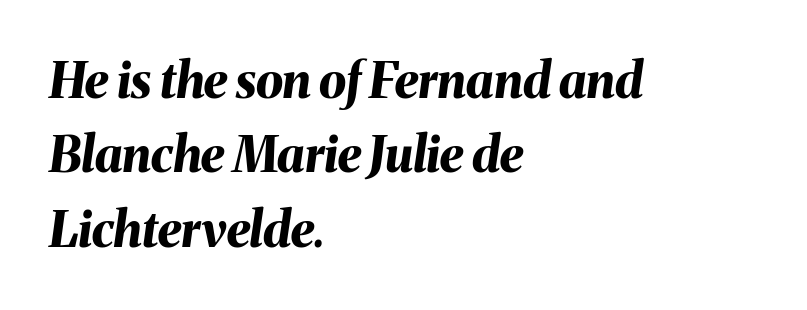
Q: Is the text bold? A: Yes.
Q: Is the text italic (slanted)? A: Yes, it leans right by about 8 degrees.
Q: Is the text underlined? A: No.
Q: How is the paragraph aligned? A: Left-aligned.
Q: Is the spacing between letters normal or unusually wide? A: Normal.
Q: Is the spacing between lines tight, normal or loose? A: Normal.
Q: Width (condensed, normal, or wide)? A: Normal.
Q: Stroke contrast? A: Medium.
Q: x-height? A: Medium.
Q: Monospaced? A: No.
